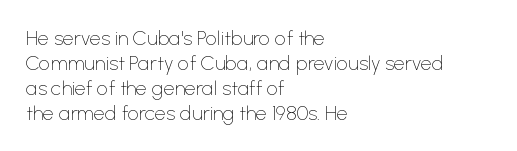
Underline: absent. These glyphs show unthickened strokes, regular width or finer. The leading is moderate, giving the passage an even texture. Upright lettering throughout.
